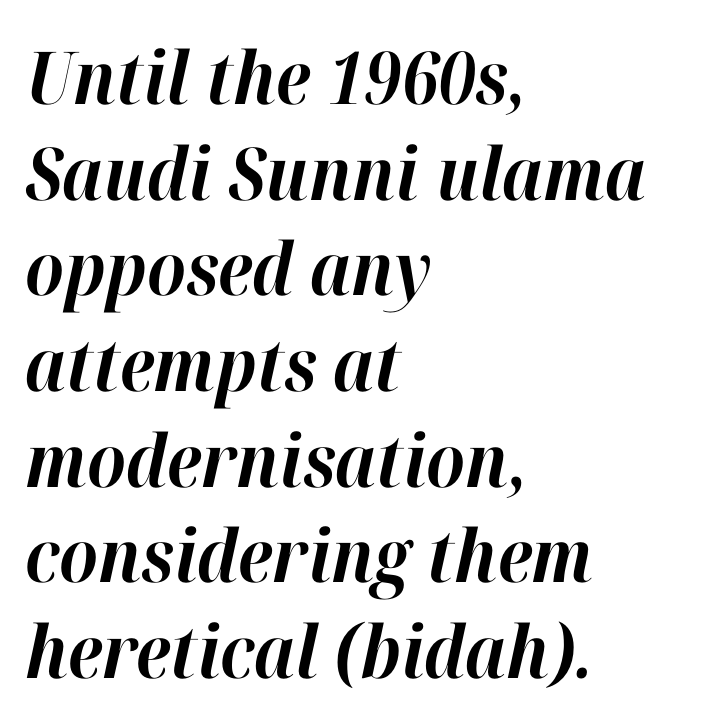
The image shows 73 px bold type, italic (leaning right); set left-aligned, normal line spacing (1.31x), normal letter spacing, not underlined; high stroke contrast and a medium x-height.
